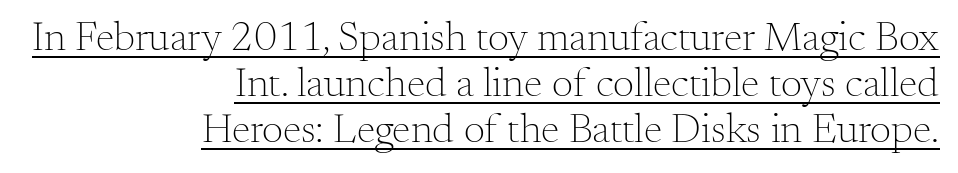
{"serif": "yes", "italic": "no", "bold": "no", "weight": "light", "width": "normal", "stroke_contrast": "medium", "x_height": "small", "monospaced": "no", "underline": "yes", "align": "right", "line_spacing": "tight", "line_spacing_ratio": 1.09, "letter_spacing": "normal", "letter_spacing_em": 0.0, "glyph_px": 42}
